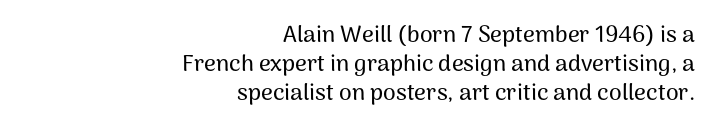
Between one letter and the next there's only the usual sliver of space. All the whitespace from short lines collects on the left. The words here are not underlined. This sample keeps an unexceptional amount of space between lines. This is roman type, the default non-slanted kind.
